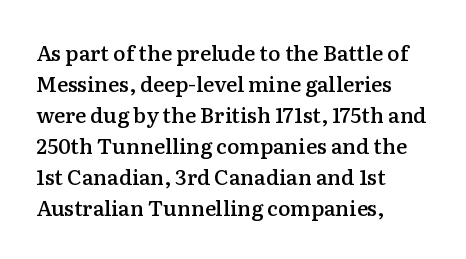
Observe the ordinary spacing: letters are neighbours, not strangers. Which margin do the lines hug? The left one — the right edge is uneven. Compared with typical paragraphs, the rows here are spaced about the same. Notice how the stems are strictly vertical — no italics here. Compared with an ordinary text face, these strokes are moderately heavier — a semibold. Clear beneath every line of the passage.
